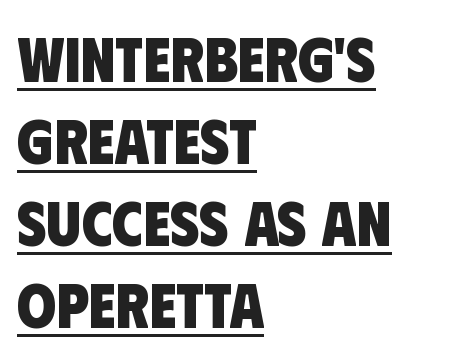
The image shows 63 px heavy, condensed sans-serif type; set left-aligned, normal line spacing (1.3x), normal letter spacing, underlined; low stroke contrast and a large x-height.
